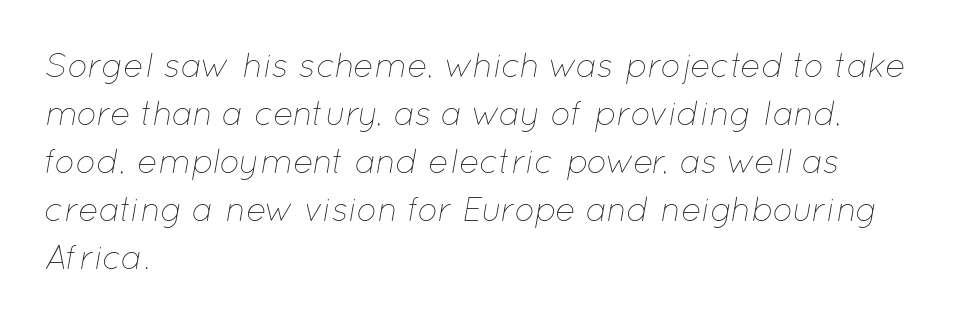
{"italic": "yes", "lean": "right", "slant_degrees": 12, "bold": "no", "weight": "thin", "width": "normal", "stroke_contrast": "low", "x_height": "medium", "monospaced": "no", "underline": "no", "align": "left", "line_spacing": "normal", "line_spacing_ratio": 1.41, "letter_spacing": "normal", "letter_spacing_em": 0.0, "glyph_px": 34}
